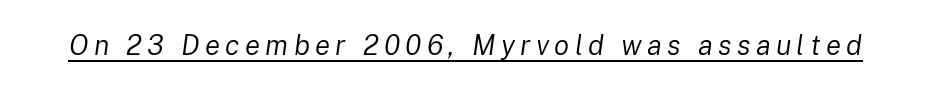
Q: Is the text bold? A: No.
Q: Is the text italic (slanted)? A: Yes, it leans right by about 8 degrees.
Q: Is the text underlined? A: Yes.
Q: Width (condensed, normal, or wide)? A: Normal.
Q: Stroke contrast? A: Low.
Q: x-height? A: Medium.
Q: Monospaced? A: No.
